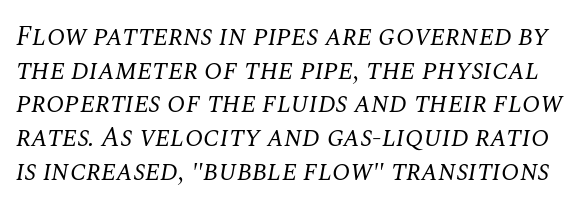
{"italic": "yes", "lean": "right", "slant_degrees": 10, "bold": "no", "underline": "no", "line_spacing": "normal", "line_spacing_ratio": 1.25, "letter_spacing": "normal", "letter_spacing_em": 0.0, "glyph_px": 27}
